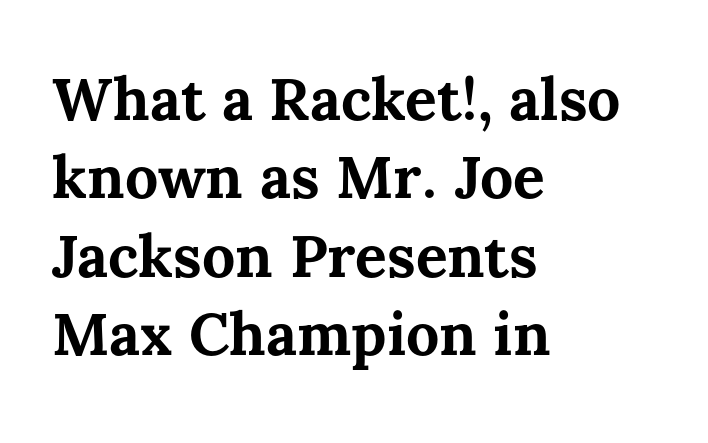
This sample keeps an unexceptional amount of space between lines. You could not count columns in this text — the font is proportionally spaced. Does the weight exceed regular? Yes, all the way to bold. The font's upright variant was chosen for this text. The lines in this sample share a left origin and differ only in where they stop.
